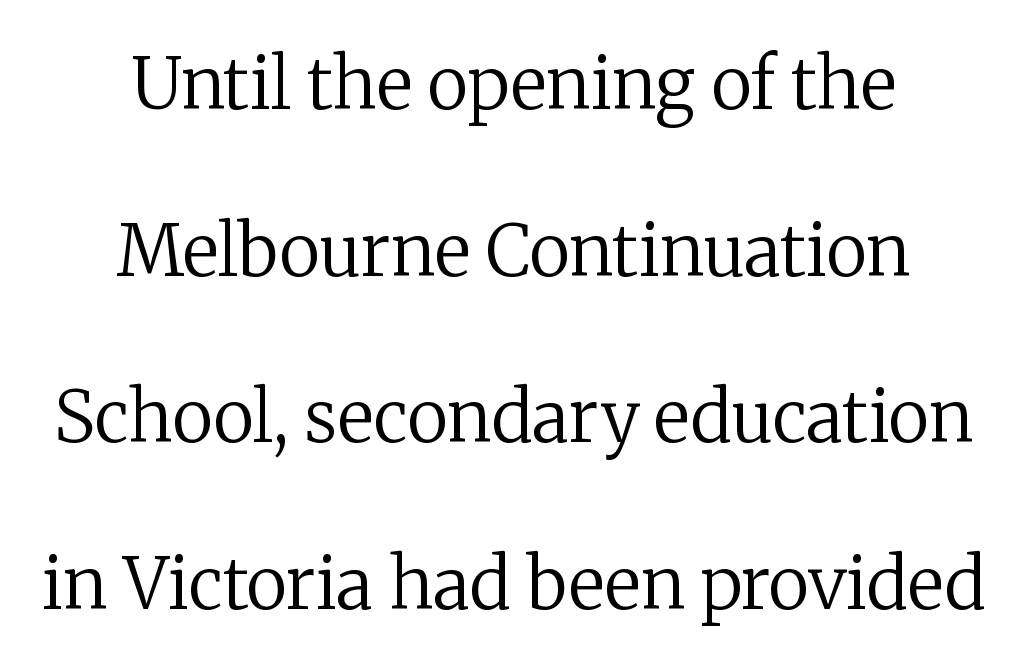
Check under the words: just untouched page. Notice how the stems are strictly vertical — no italics here. This sample has the flowing, uneven cadence of proportional lettering. Reading down the block, each line starts at a different indent, mirrored at its end. The leading is generous, giving the passage an open texture. Look at the bottom of the vertical strokes: they flare into serifs here.
